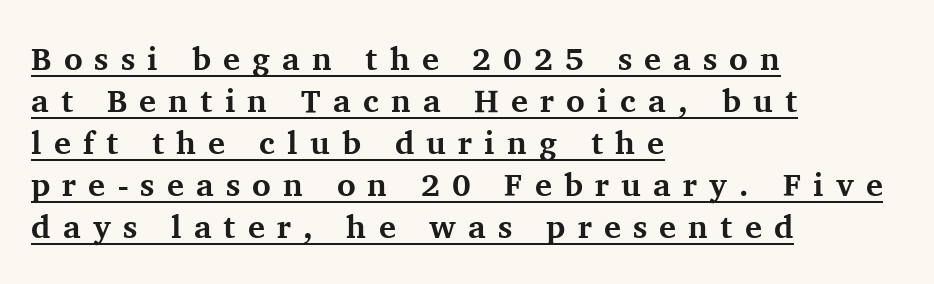
{"serif": "yes", "italic": "no", "bold": "yes", "weight": "bold", "width": "normal", "stroke_contrast": "medium", "x_height": "medium", "monospaced": "no", "underline": "yes", "align": "left", "line_spacing": "normal", "line_spacing_ratio": 1.31, "letter_spacing": "wide", "letter_spacing_em": 0.38, "glyph_px": 32}
